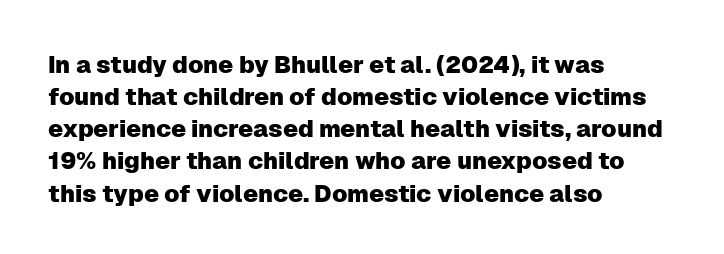
{"italic": "no", "underline": "no", "align": "left", "line_spacing": "normal", "line_spacing_ratio": 1.34, "letter_spacing": "normal", "letter_spacing_em": 0.0, "glyph_px": 24}
